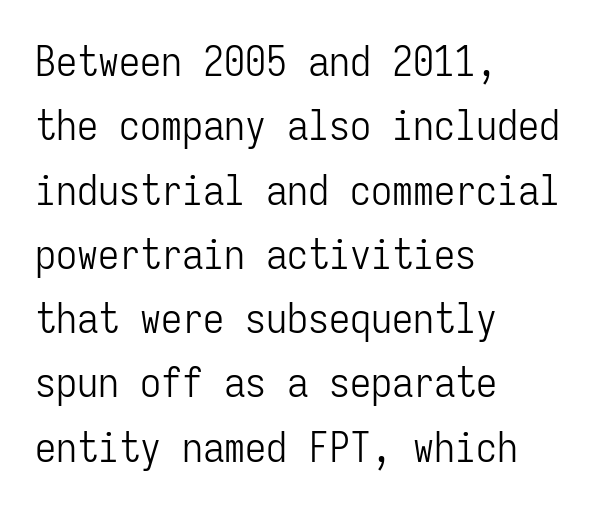
{"serif": "no", "italic": "no", "bold": "no", "weight": "light", "width": "condensed", "stroke_contrast": "low", "x_height": "medium", "monospaced": "yes", "underline": "no", "align": "left", "line_spacing": "normal", "line_spacing_ratio": 1.53, "letter_spacing": "normal", "letter_spacing_em": 0.0, "glyph_px": 42}
